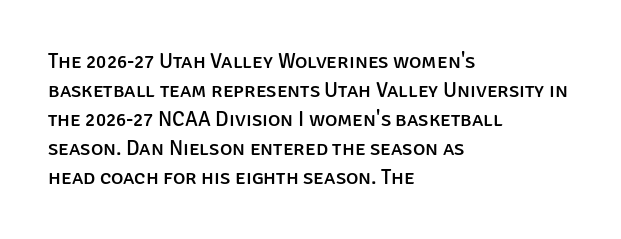
The image shows 21 px text type, upright; set left-aligned, normal line spacing (1.38x), normal letter spacing, not underlined.
